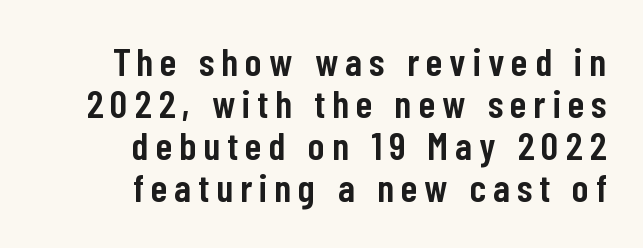
The image shows 39 px semibold, condensed sans-serif type, upright; set right-aligned, tight line spacing (1.08x), not underlined; low stroke contrast and a medium x-height.
